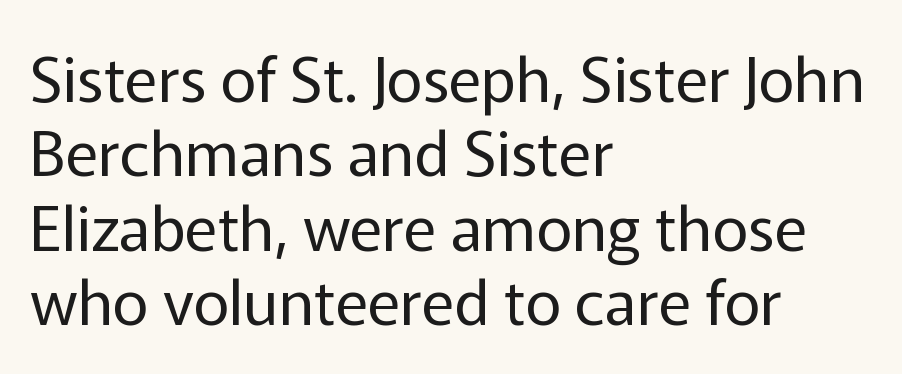
Q: Is the text bold? A: No.
Q: Is the text italic (slanted)? A: No, it is upright.
Q: Is the typeface a serif or a sans-serif typeface? A: Sans-serif.
Q: Is the text underlined? A: No.
Q: How is the paragraph aligned? A: Left-aligned.
Q: Is the spacing between letters normal or unusually wide? A: Normal.
Q: Width (condensed, normal, or wide)? A: Normal.
Q: Stroke contrast? A: Low.
Q: x-height? A: Medium.
Q: Monospaced? A: No.
